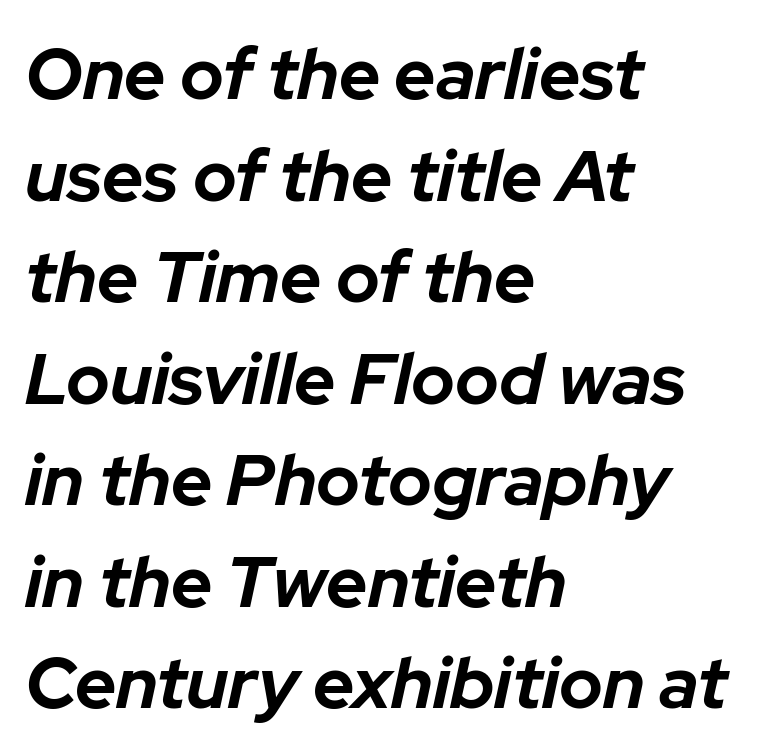
The horizontal fit of the characters is conventional and even. These lines sit exactly where default settings would place them. If you drew a ruler down the left edge, every line would touch it. The sample has been set heavy, in full bold.
